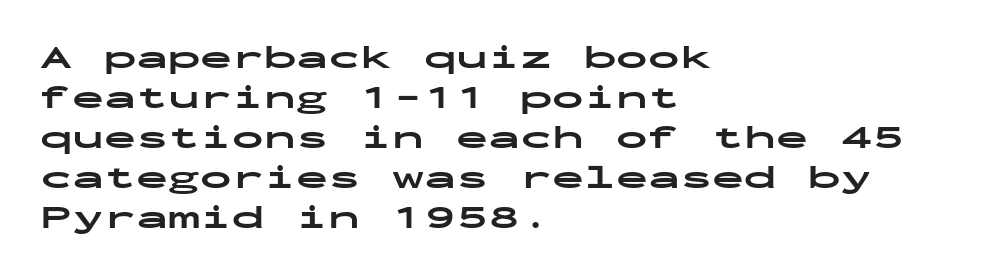
Q: Is the text bold? A: Yes.
Q: Is the text italic (slanted)? A: No, it is upright.
Q: Is the typeface a serif or a sans-serif typeface? A: Sans-serif.
Q: Is the text underlined? A: No.
Q: How is the paragraph aligned? A: Left-aligned.
Q: Is the spacing between letters normal or unusually wide? A: Normal.
Q: Is the spacing between lines tight, normal or loose? A: Normal.
Q: Width (condensed, normal, or wide)? A: Wide.
Q: Stroke contrast? A: Low.
Q: x-height? A: Medium.
Q: Monospaced? A: Yes.
